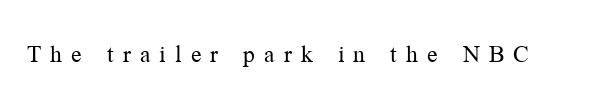
The image shows 26 px text type, upright; set unusually wide letter spacing (+0.35 em), not underlined.
